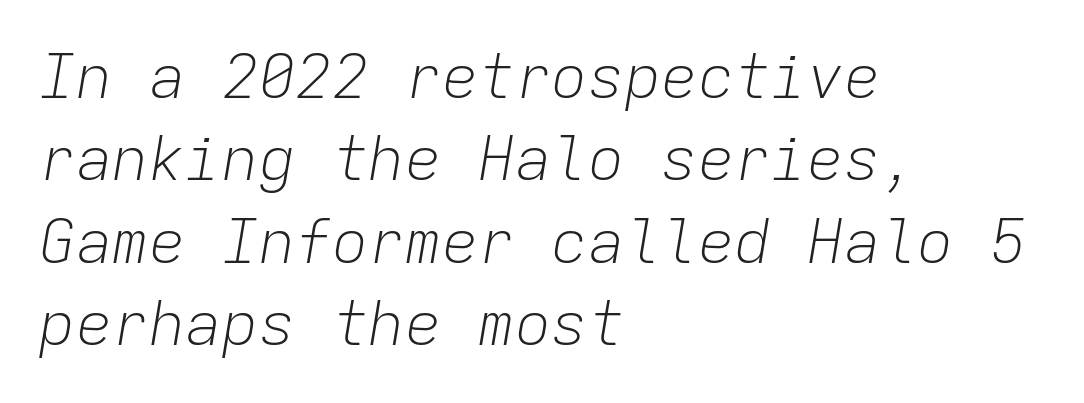
{"italic": "yes", "lean": "right", "slant_degrees": 9, "bold": "no", "weight": "light", "width": "normal", "stroke_contrast": "low", "x_height": "medium", "monospaced": "yes", "underline": "no", "align": "left", "line_spacing": "normal", "line_spacing_ratio": 1.35, "letter_spacing": "normal", "letter_spacing_em": 0.0, "glyph_px": 61}
